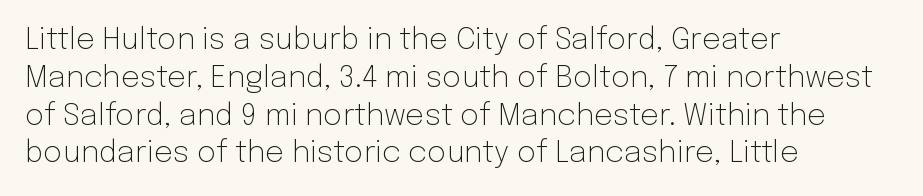
The foot of each line stays bare and open. Stroke thickness stays within the range of a standard reading face or lighter. Does the leading feel generous? No, just average. Here the designer chose a conventional face with non-uniform glyph widths.
